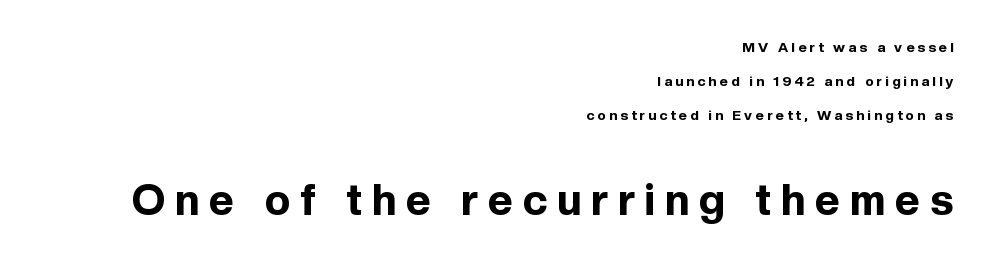
Here the designer chose a conventional face with non-uniform glyph widths. The typesetter chose a ragged-left arrangement here. The face used here has the dense, thick strokes of a bold. One glance says open: line gaps are wider than usual.
